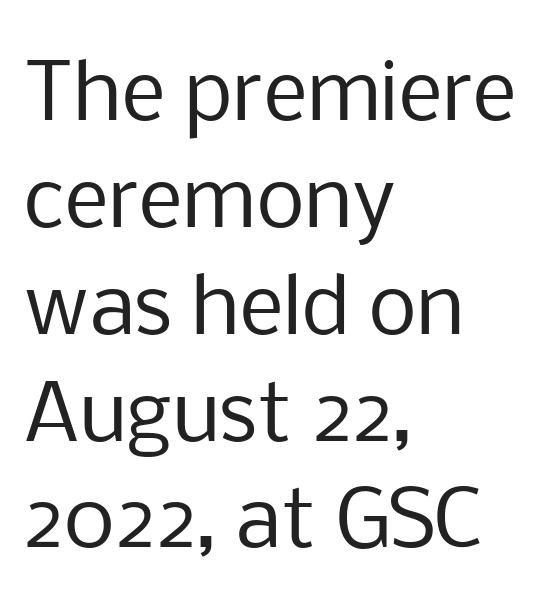
{"serif": "no", "italic": "no", "bold": "no", "weight": "regular", "width": "normal", "stroke_contrast": "low", "x_height": "medium", "monospaced": "no", "underline": "no", "align": "left", "line_spacing": "normal", "line_spacing_ratio": 1.37, "letter_spacing": "normal", "letter_spacing_em": 0.0, "glyph_px": 78}
